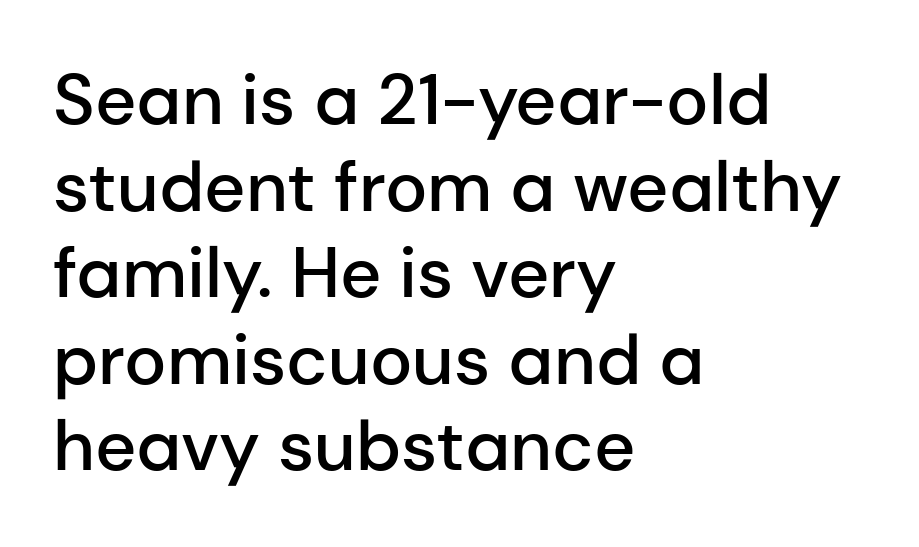
The image shows 71 px semibold sans-serif type, upright; set left-aligned, line spacing 1.22x, normal letter spacing, not underlined; low stroke contrast and a medium x-height.
